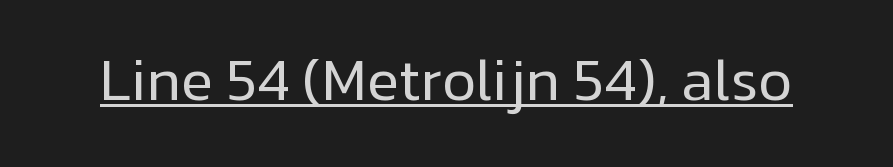
{"serif": "no", "italic": "no", "bold": "no", "weight": "regular", "width": "normal", "stroke_contrast": "low", "x_height": "medium", "monospaced": "no", "underline": "yes", "letter_spacing": "normal", "letter_spacing_em": 0.0, "glyph_px": 59}
